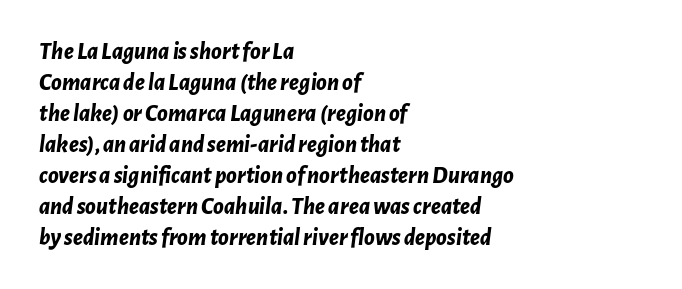
{"italic": "yes", "lean": "right", "slant_degrees": 7, "bold": "yes", "underline": "no", "align": "left", "line_spacing": "normal", "line_spacing_ratio": 1.29, "letter_spacing": "normal", "letter_spacing_em": 0.0, "glyph_px": 24}
